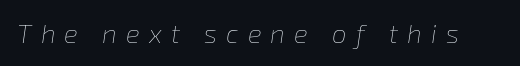
The image shows 26 px text type, italic (leaning right); set unusually wide letter spacing (+0.35 em), not underlined.
